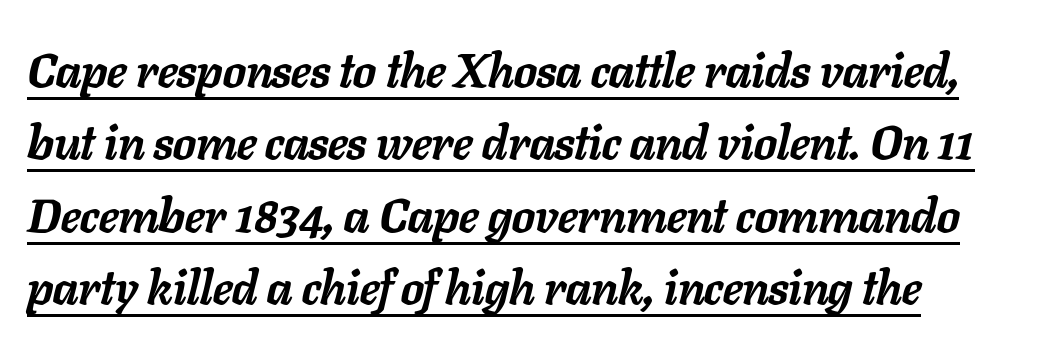
{"italic": "yes", "lean": "right", "slant_degrees": 11, "bold": "yes", "weight": "semibold", "width": "normal", "stroke_contrast": "low", "x_height": "medium", "monospaced": "no", "underline": "yes", "line_spacing": "normal", "line_spacing_ratio": 1.51, "letter_spacing": "normal", "letter_spacing_em": 0.0, "glyph_px": 48}
